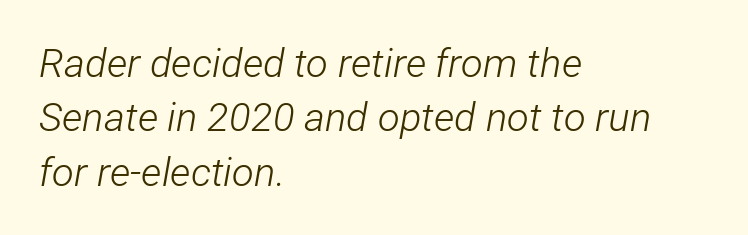
{"italic": "yes", "lean": "right", "slant_degrees": 12, "bold": "no", "weight": "light", "width": "condensed", "stroke_contrast": "low", "x_height": "medium", "monospaced": "no", "underline": "no", "align": "left", "line_spacing": "normal", "line_spacing_ratio": 1.36, "letter_spacing": "normal", "letter_spacing_em": 0.0, "glyph_px": 40}
